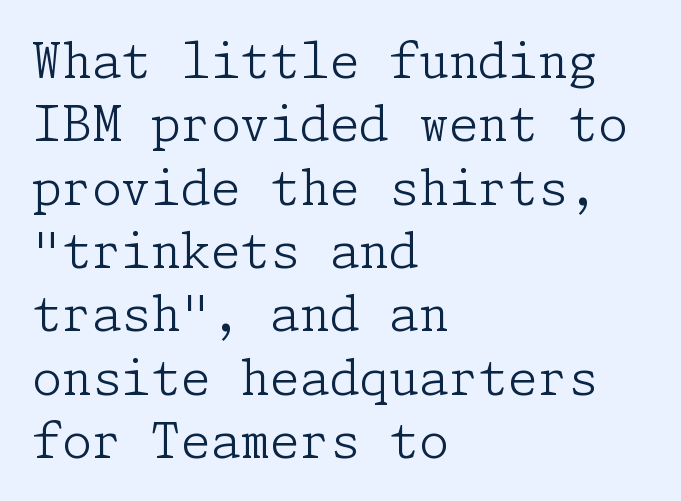
This is serif lettering, the kind often seen in printed books. Leftover space on each line is placed entirely after the last word. What stands out about the letter spacing? Nothing — it is the standard amount. Letters have the restrained weight of plain body copy at most. Quick note: not italic, upright.
